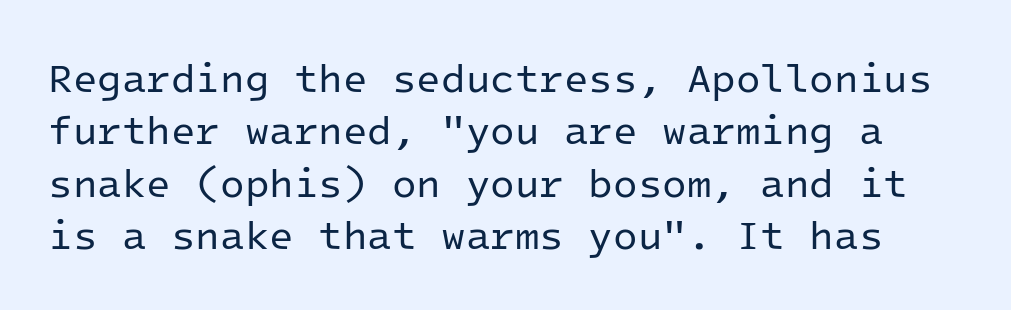
Weight: in the light-to-regular range. Bare-footed words on every line. The lettering holds an erect, upright posture throughout. Is this a sans? Yes — the strokes have no serifs. Successive baselines arrive at the customary interval.
